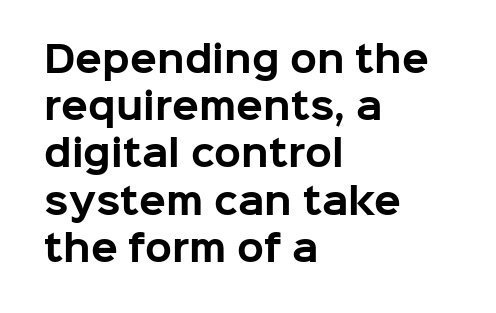
The image shows 35 px bold sans-serif type, upright; set left-aligned, normal line spacing (1.35x), normal letter spacing, not underlined; low stroke contrast and a medium x-height.
